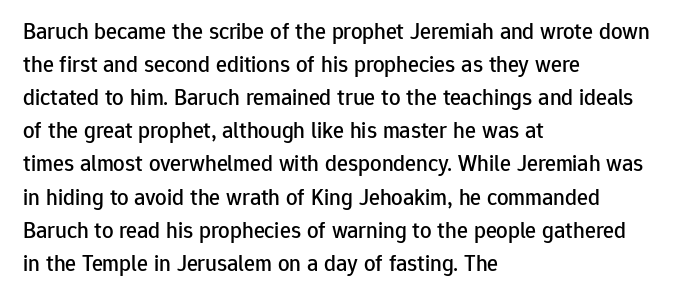
The block of text has a typical density, with ordinary space between rows. Tracking here is standard; glyphs follow each other at the usual distance. The strip under each line holds only bare page. The lettering holds an erect, upright posture throughout. Teacher's note: observe the even left margin — that is flush-left alignment.
